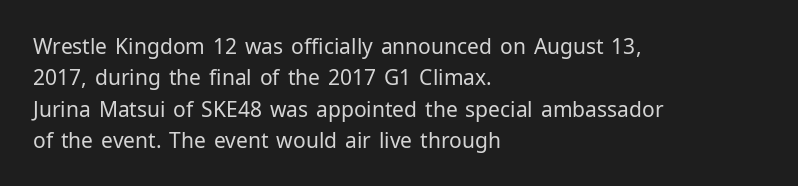
The image shows 21 px text type, upright; set left-aligned, normal line spacing (1.49x), normal letter spacing, not underlined.
